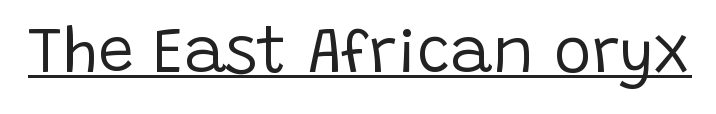
The image shows 64 px regular-weight sans-serif type, upright; set normal letter spacing, underlined; low stroke contrast and a large x-height.
